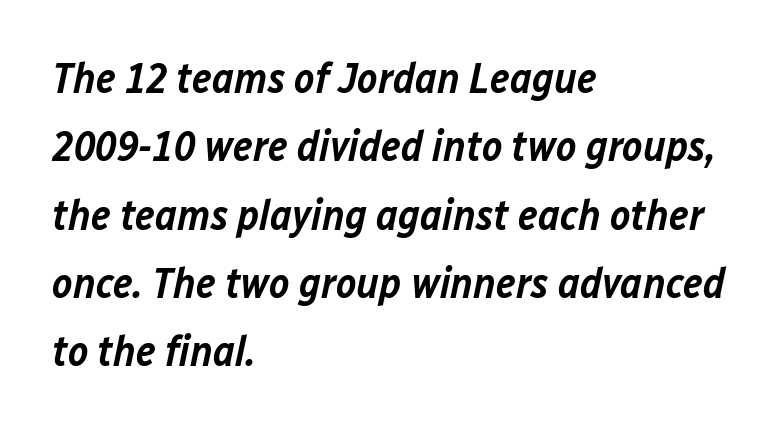
In CSS terms this would be text-align: left. Students, observe: this is what conventionally led text looks like. The passage shown leans; its letterforms are oblique. Is this a fixed-width face? No — the glyphs have proportional, varying widths.
